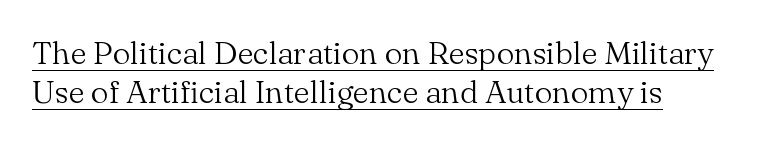
The image shows 32 px light serif type, upright; set left-aligned, line spacing 1.22x, normal letter spacing, underlined; medium stroke contrast and a small x-height.
